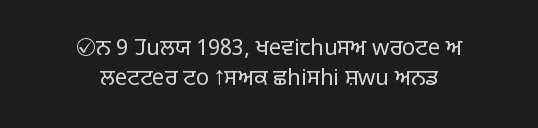
Q: Is the text bold? A: No.
Q: Is the text italic (slanted)? A: No, it is upright.
Q: Is the text underlined? A: No.
Q: How is the paragraph aligned? A: Centered.
Q: Is the spacing between letters normal or unusually wide? A: Normal.
Q: Is the spacing between lines tight, normal or loose? A: Normal.
